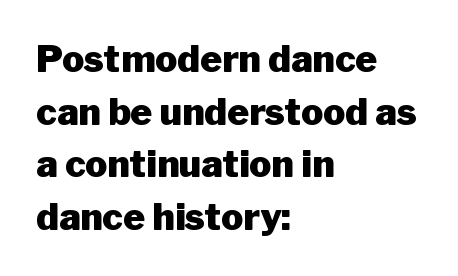
Q: Is the text bold? A: Yes.
Q: Is the text italic (slanted)? A: No, it is upright.
Q: Is the typeface a serif or a sans-serif typeface? A: Sans-serif.
Q: Is the text underlined? A: No.
Q: How is the paragraph aligned? A: Left-aligned.
Q: Is the spacing between letters normal or unusually wide? A: Normal.
Q: Is the spacing between lines tight, normal or loose? A: Normal.
Q: Width (condensed, normal, or wide)? A: Normal.
Q: Stroke contrast? A: Low.
Q: x-height? A: Medium.
Q: Monospaced? A: No.
